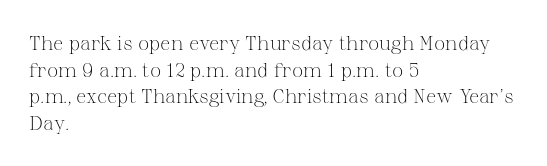
Q: Is the text bold? A: No.
Q: Is the text italic (slanted)? A: No, it is upright.
Q: Is the text underlined? A: No.
Q: How is the paragraph aligned? A: Left-aligned.
Q: Is the spacing between letters normal or unusually wide? A: Normal.
Q: Is the spacing between lines tight, normal or loose? A: Normal.
